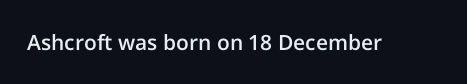
{"italic": "no", "bold": "semi", "underline": "no", "letter_spacing": "normal", "letter_spacing_em": 0.0, "glyph_px": 21}
